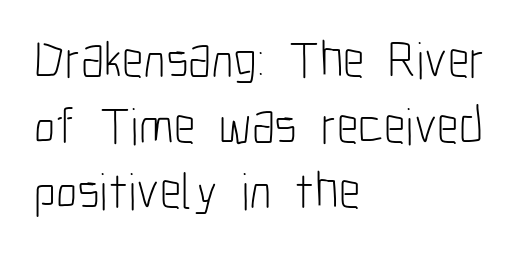
{"serif": "no", "italic": "no", "bold": "no", "weight": "light", "width": "condensed", "stroke_contrast": "low", "x_height": "medium", "monospaced": "no", "underline": "no", "align": "left", "line_spacing": "normal", "line_spacing_ratio": 1.26, "letter_spacing": "normal", "letter_spacing_em": 0.0, "glyph_px": 52}
